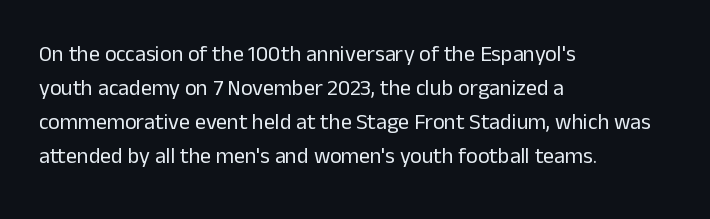
Caption: multi-line text, flush left, ragged right. Rendered with straight, roman letterforms. Beneath every word, the page is bare. Weight: not bold — regular or lighter. Nobody touched the tracking dial on this one. Vertically, the passage feels balanced, rows spaced as you'd expect.
